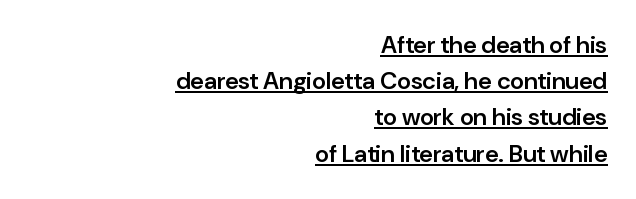
Compared with undecorated copy, this sample adds a rule below the words. Standard letterfit; no display-style spreading of the glyphs. Interline gaps are of average width in this sample. The setting favours the right margin, as signatures and pull-quotes sometimes do.
